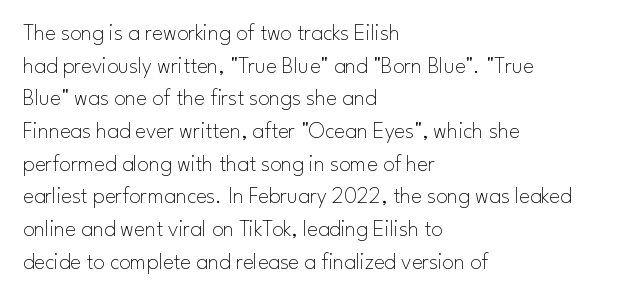
Q: Is the text bold? A: No.
Q: Is the text italic (slanted)? A: No, it is upright.
Q: Is the text underlined? A: No.
Q: How is the paragraph aligned? A: Left-aligned.
Q: Is the spacing between letters normal or unusually wide? A: Normal.
Q: Is the spacing between lines tight, normal or loose? A: Normal.
